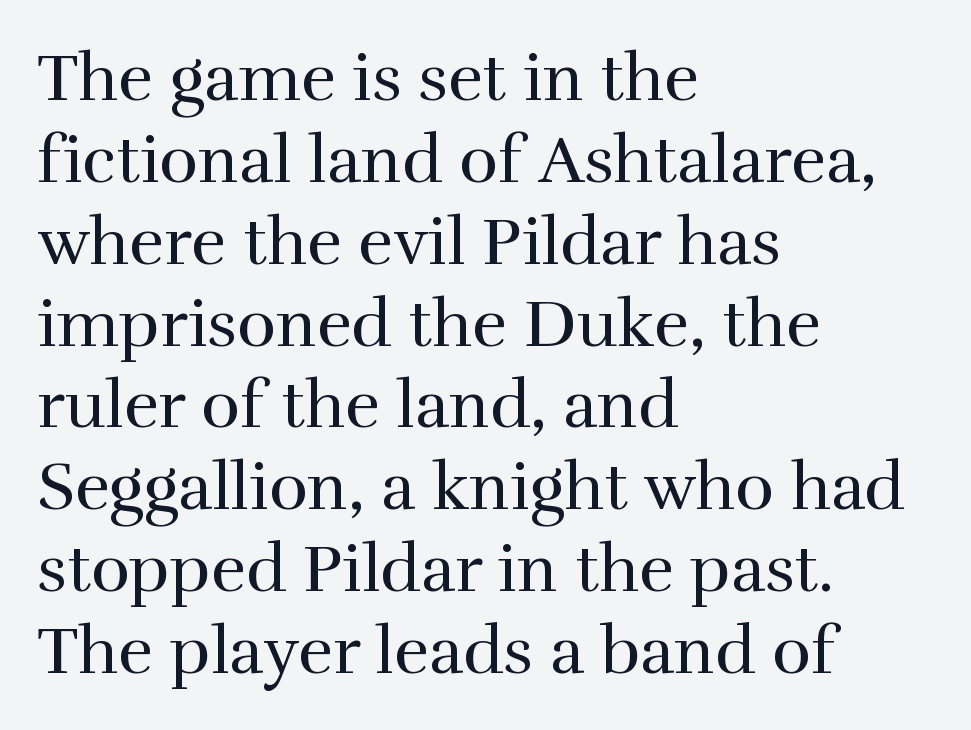
Students, note that the glyphs here touch the page at normal intervals. The letterforms sit at book weight or below. Do the characters align in a grid? No, the font is proportional. Line starts are locked; line ends wander.
